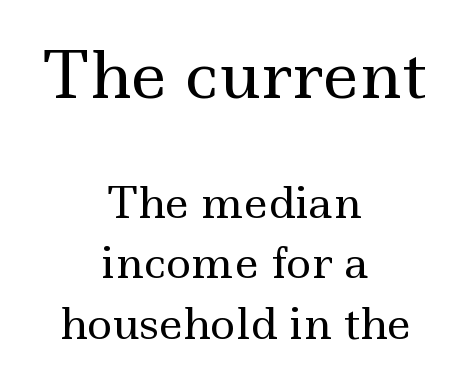
{"serif": "yes", "italic": "no", "bold": "no", "weight": "regular", "width": "wide", "x_height": "small", "monospaced": "no", "underline": "no", "align": "center", "line_spacing": "normal", "line_spacing_ratio": 1.41, "letter_spacing": "normal", "letter_spacing_em": 0.0, "larger_block": "first", "size_ratio": 1.51, "glyph_px": 65}
